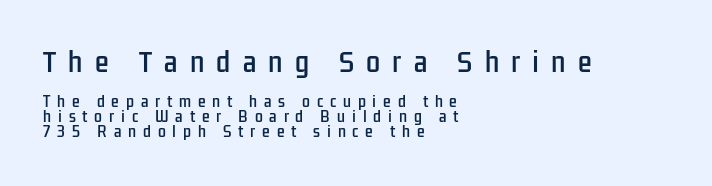
{"italic": "no", "underline": "no", "align": "left", "line_spacing": "tight", "line_spacing_ratio": 1.07, "letter_spacing": "wide", "letter_spacing_em": 0.49, "larger_block": "first", "size_ratio": 1.79, "glyph_px": 25}
